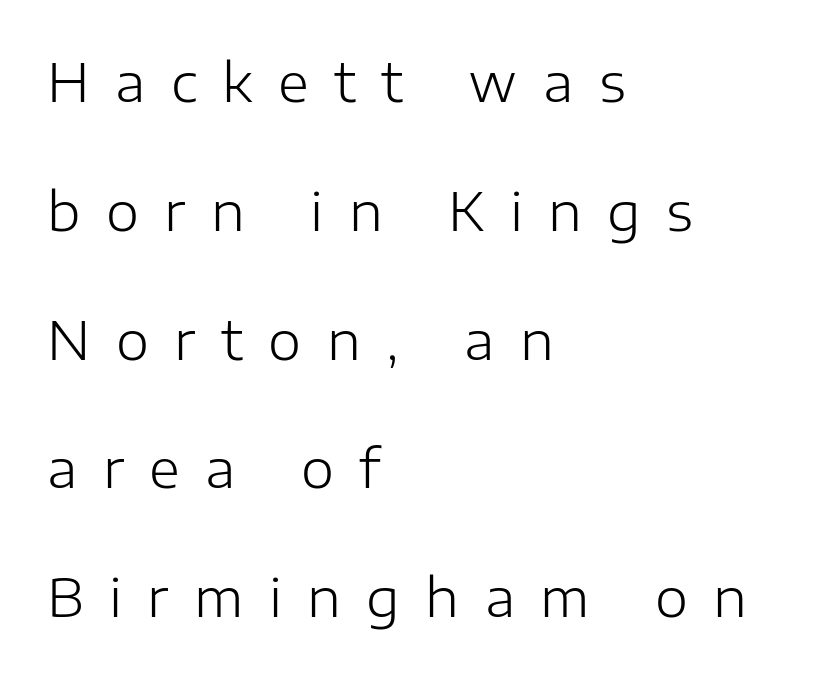
Has an underline been added? It has not. Think of a printed novel: that variable character pitch is what you see here. It's the straight-up-and-down kind of type. Serif or sans? Sans — the stroke terminals are bare. On a weight scale, this lands at 450 or below. Between one letter and the next there's a generous, obvious gap.
